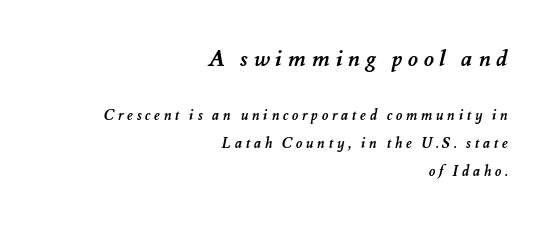
Typesetter's note: full bold, strokes at maximum text heaviness. There is plenty of visible air inserted between adjacent glyphs. The ragged edge is on the left, which tells us the setting is flush right. Descender tails drop into unmarked territory.
